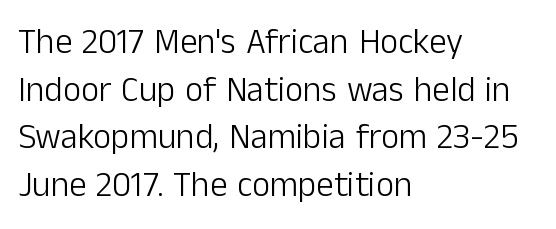
The lines in this sample share a left origin and differ only in where they stop. The area under the type is left untouched. Nope, not italic — everything's standing straight. The cut favours lightness, reaching ordinary text weight at its darkest.
